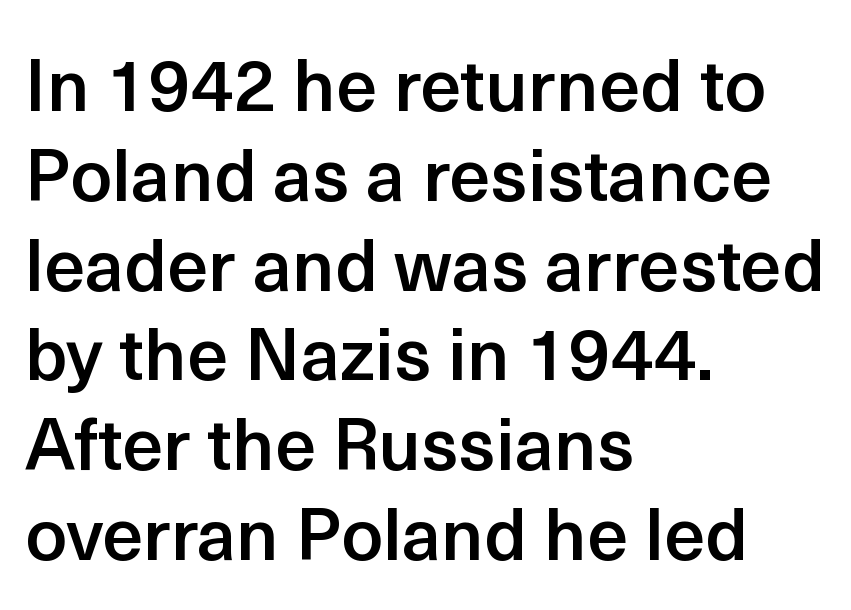
{"serif": "no", "italic": "no", "bold": "semi", "weight": "semibold", "width": "normal", "x_height": "medium", "monospaced": "no", "underline": "no", "align": "left", "line_spacing_ratio": 1.23, "letter_spacing": "normal", "letter_spacing_em": 0.0, "glyph_px": 73}
